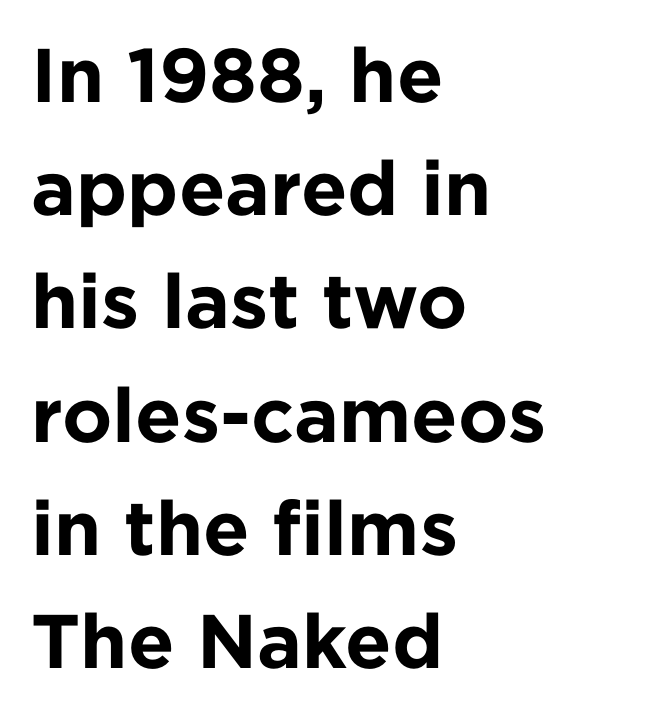
What stands out about the letter spacing? Nothing — it is the standard amount. One-word summary of the alignment: left. The designer left line spacing at the default. Strong, thick strokes mark this as bold type. Note: no serifs on the glyphs.
